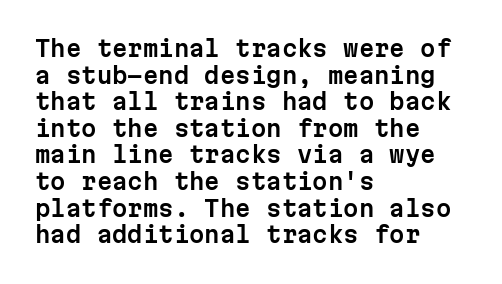
Q: Is the text italic (slanted)? A: No, it is upright.
Q: Is the text underlined? A: No.
Q: How is the paragraph aligned? A: Left-aligned.
Q: Is the spacing between letters normal or unusually wide? A: Normal.
